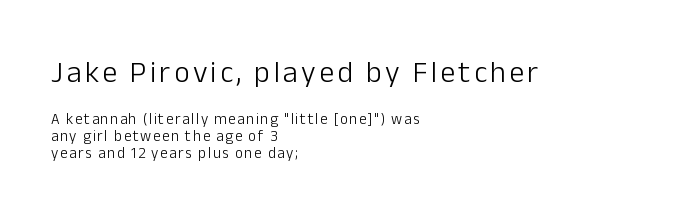
The glyphs in this specimen are sans serif. Unbolded letterforms with no extra heft. Vertical strokes here are truly vertical. You could barely slide anything between these rows. Note the varied advance widths — an 'i' is clearly narrower than an 'm'.
